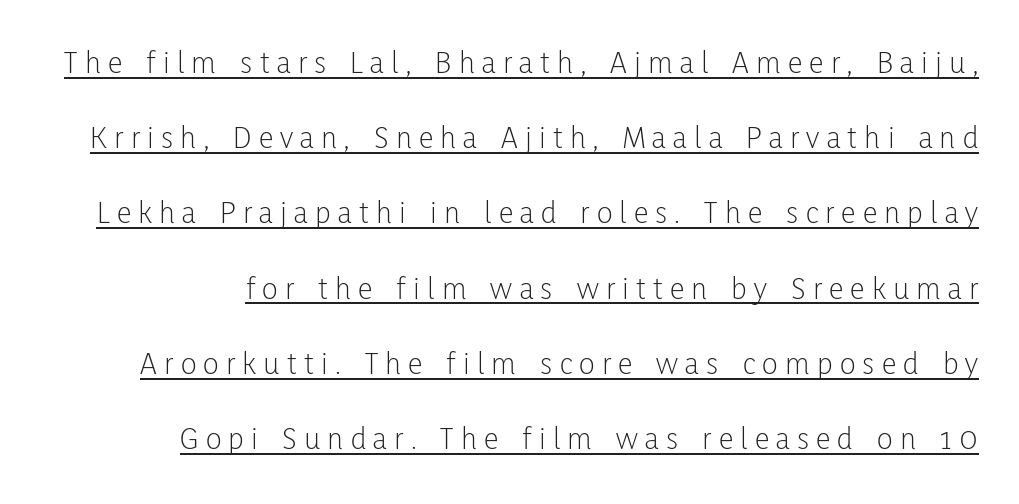
{"serif": "no", "italic": "no", "bold": "no", "weight": "light", "width": "condensed", "stroke_contrast": "low", "x_height": "medium", "monospaced": "no", "underline": "yes", "line_spacing": "loose", "line_spacing_ratio": 2.28, "letter_spacing": "wide", "letter_spacing_em": 0.22, "glyph_px": 33}
